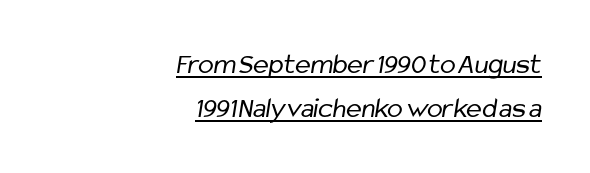
The image shows 29 px regular-weight, condensed sans-serif type; set right-aligned, normal line spacing (1.52x), normal letter spacing, underlined; low stroke contrast and a medium x-height.
